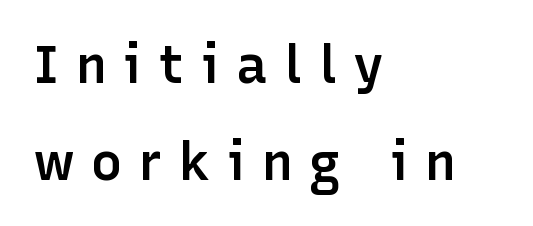
Q: Is the text bold? A: Semi-bold.
Q: Is the text italic (slanted)? A: No, it is upright.
Q: Is the typeface a serif or a sans-serif typeface? A: Sans-serif.
Q: Is the text underlined? A: No.
Q: How is the paragraph aligned? A: Left-aligned.
Q: Is the spacing between letters normal or unusually wide? A: Unusually wide.
Q: Width (condensed, normal, or wide)? A: Normal.
Q: Stroke contrast? A: Low.
Q: x-height? A: Medium.
Q: Monospaced? A: No.
